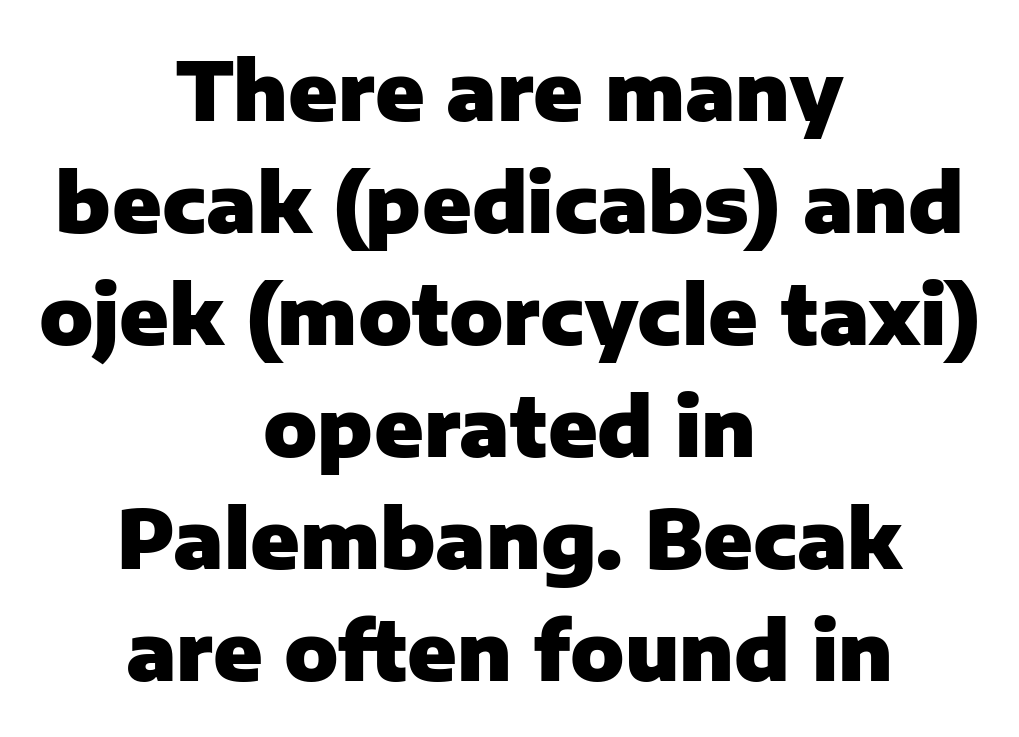
The image shows 80 px heavy sans-serif type, upright; set centered, normal line spacing (1.4x), normal letter spacing, not underlined; low stroke contrast and a medium x-height.
